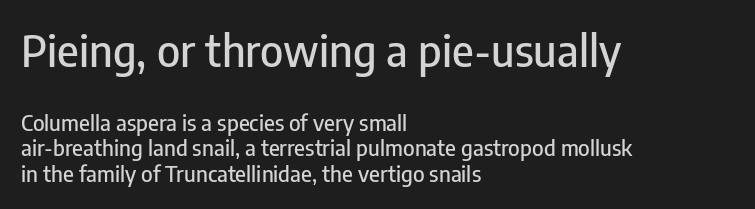
The image shows 44 px condensed sans-serif type, upright; set left-aligned, line spacing 1.17x, normal letter spacing, not underlined; the first (top) block is 2.0x larger; low stroke contrast and a medium x-height.
